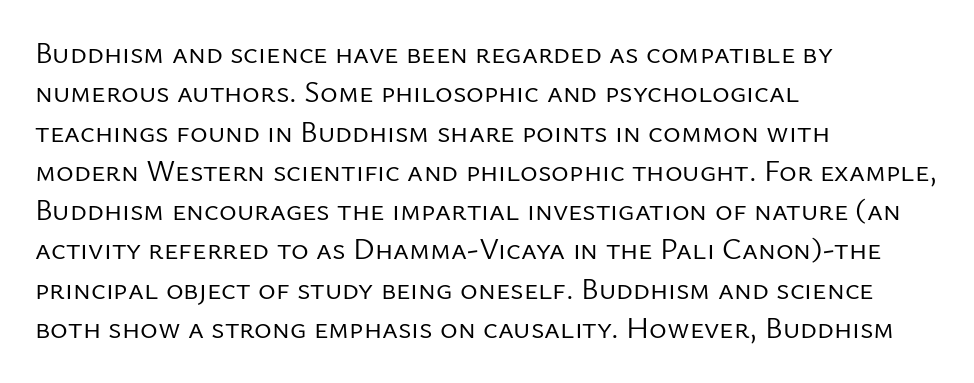
Is the stroke heavy? The answer is a plain regular-or-lighter. Does the copy run flush right? No — it runs flush left. Line spacing here is normal. The letters carry no serifs — their stems end cleanly without finishing strokes. The rendering keeps characters at their native spacing.
